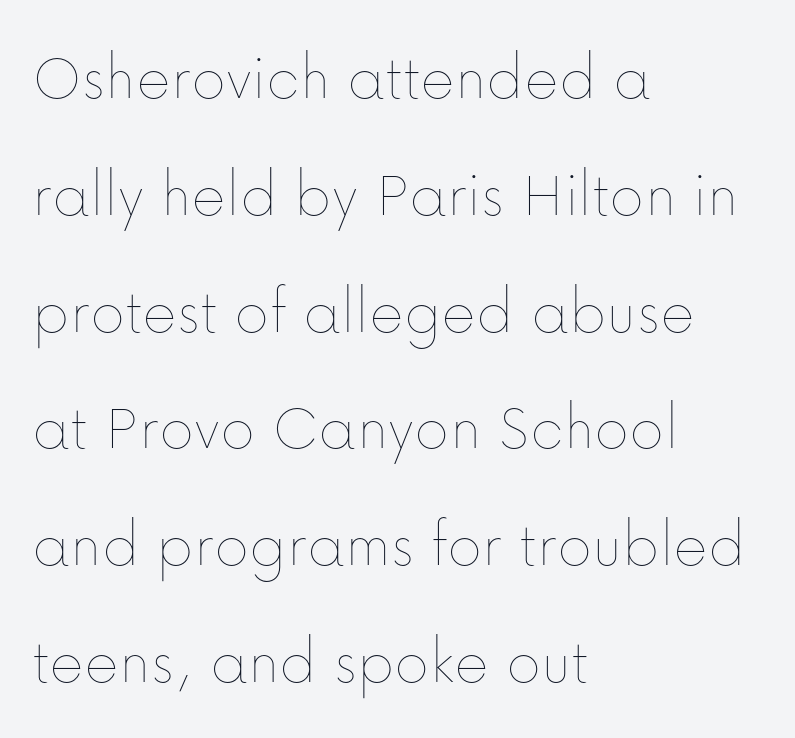
Q: Is the text bold? A: No.
Q: Is the text italic (slanted)? A: No, it is upright.
Q: Is the text underlined? A: No.
Q: How is the paragraph aligned? A: Left-aligned.
Q: Is the spacing between letters normal or unusually wide? A: Normal.
Q: Width (condensed, normal, or wide)? A: Normal.
Q: Stroke contrast? A: Low.
Q: x-height? A: Medium.
Q: Monospaced? A: No.
